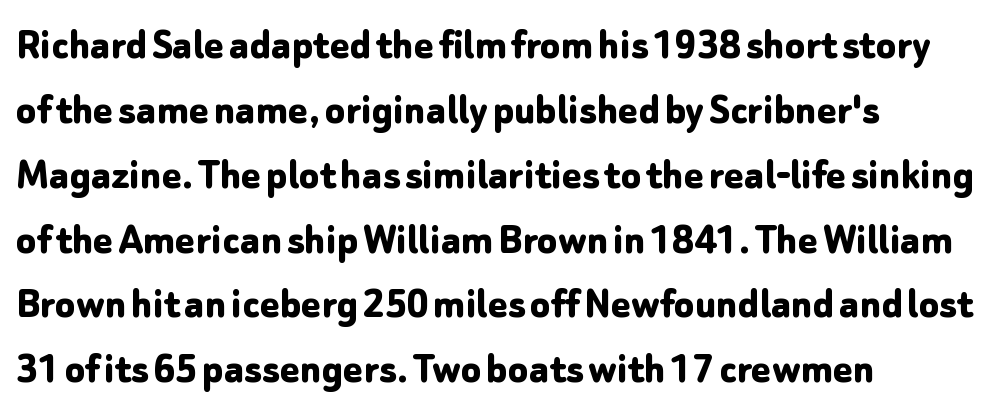
The image shows 46 px bold sans-serif type, upright; set left-aligned, normal line spacing (1.41x), normal letter spacing, not underlined; low stroke contrast and a medium x-height.
